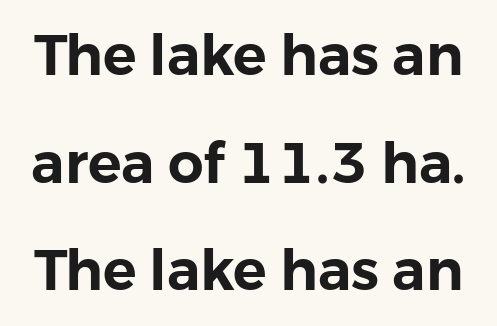
Q: Is the text italic (slanted)? A: No, it is upright.
Q: Is the typeface a serif or a sans-serif typeface? A: Sans-serif.
Q: Is the text underlined? A: No.
Q: Is the spacing between letters normal or unusually wide? A: Normal.
Q: Is the spacing between lines tight, normal or loose? A: Loose.
Q: Width (condensed, normal, or wide)? A: Normal.
Q: Stroke contrast? A: Low.
Q: x-height? A: Medium.
Q: Monospaced? A: No.
